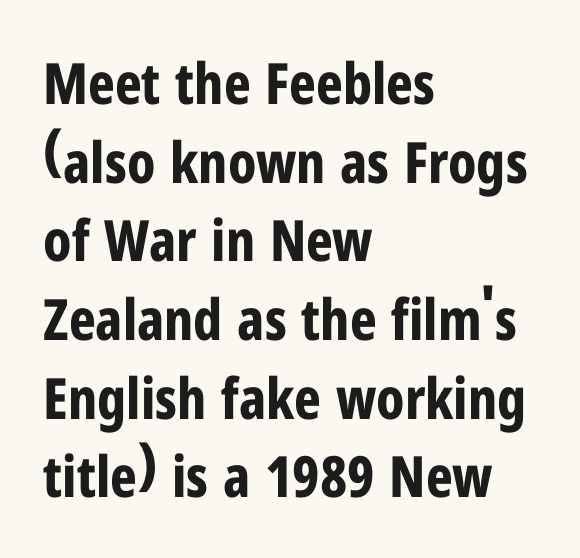
Q: Is the text bold? A: Yes.
Q: Is the text italic (slanted)? A: No, it is upright.
Q: Is the typeface a serif or a sans-serif typeface? A: Sans-serif.
Q: Is the text underlined? A: No.
Q: How is the paragraph aligned? A: Left-aligned.
Q: Is the spacing between letters normal or unusually wide? A: Normal.
Q: Is the spacing between lines tight, normal or loose? A: Normal.
Q: Width (condensed, normal, or wide)? A: Condensed.
Q: Stroke contrast? A: Low.
Q: x-height? A: Medium.
Q: Monospaced? A: No.
